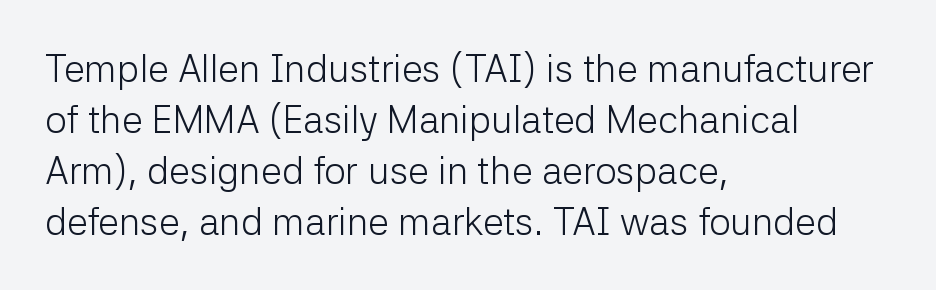
The image shows 38 px light sans-serif type, upright; set left-aligned, normal line spacing (1.34x), normal letter spacing, not underlined; low stroke contrast and a medium x-height.
